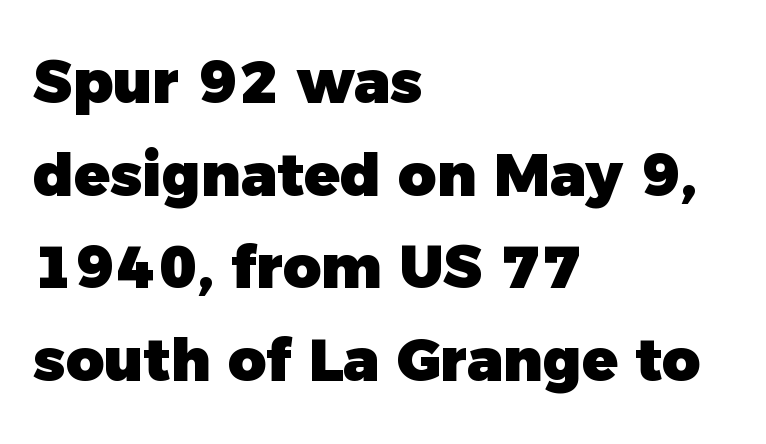
Lines of text with bare space underneath. Look at the stroke-to-counter ratio: heavy, a bold. Nobody touched the tracking dial on this one. Note: no serifs on the glyphs.
